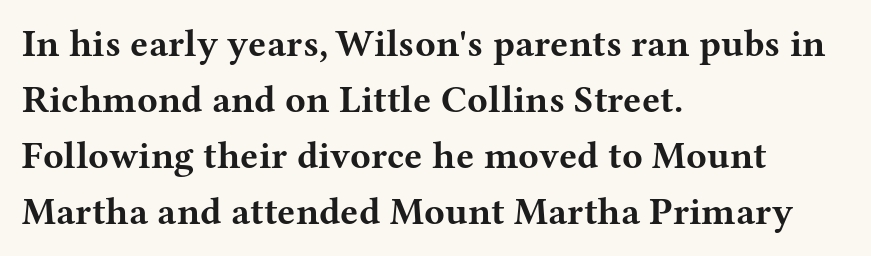
The lettering holds an erect, upright posture throughout. You could not count columns in this text — the font is proportionally spaced. No word sits above an underline. The rendering shows small feet on the letterforms — a serif design. You could call the tracking neutral — neither tight nor loose.
